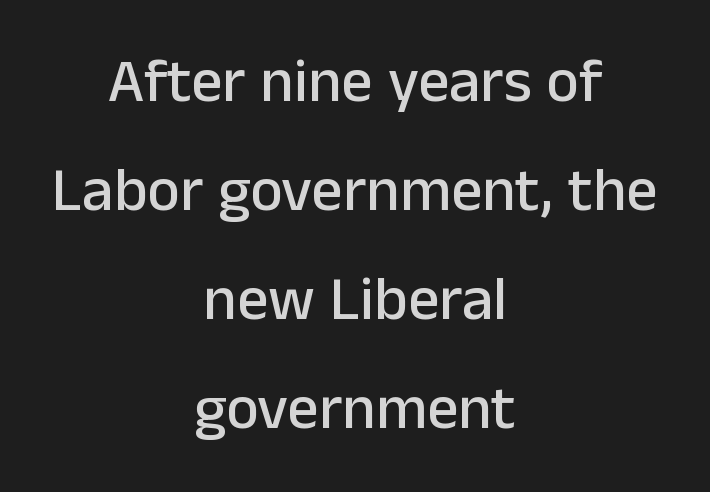
The rendering positions every line midway between the sides. Words appear dense and cohesive because spacing is normal. These lines were composed using upright roman letters. A typesetter would call this proportional, since set widths differ per character. Serifs: no, the terminals of the letterforms are clean.
